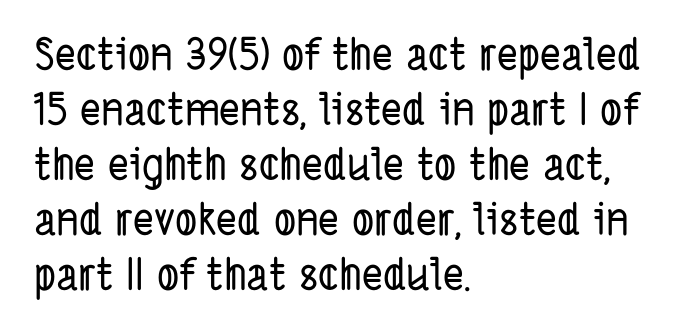
In terms of letterspacing, this is plain default setting. Do the characters align in a grid? No, the font is proportional. Decoration check: the copy has no underline. Rows of type keep a routine distance in the vertical direction. One-word summary of the alignment: left.
